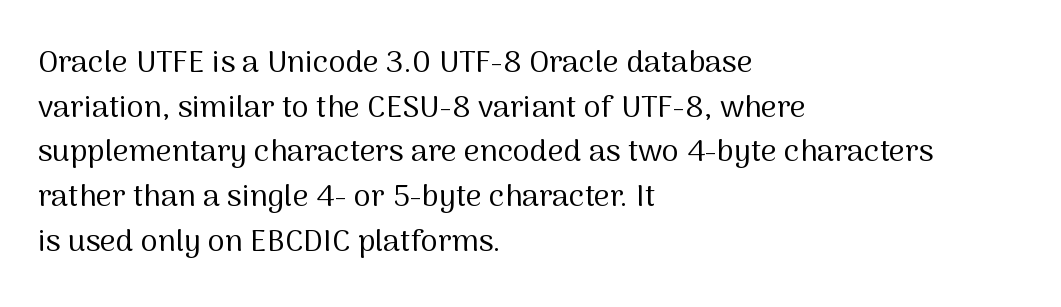
Q: Is the text bold? A: No.
Q: Is the text italic (slanted)? A: No, it is upright.
Q: Is the typeface a serif or a sans-serif typeface? A: Sans-serif.
Q: Is the text underlined? A: No.
Q: How is the paragraph aligned? A: Left-aligned.
Q: Is the spacing between letters normal or unusually wide? A: Normal.
Q: Is the spacing between lines tight, normal or loose? A: Normal.
Q: Width (condensed, normal, or wide)? A: Normal.
Q: Stroke contrast? A: Medium.
Q: x-height? A: Medium.
Q: Monospaced? A: No.
